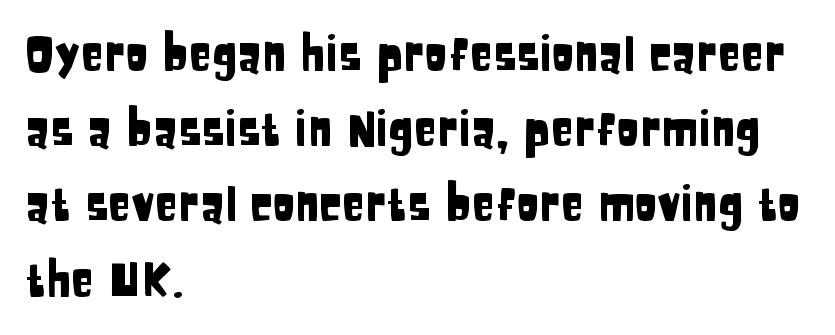
{"serif": "no", "italic": "no", "width": "condensed", "stroke_contrast": "low", "x_height": "large", "monospaced": "no", "underline": "no", "align": "left", "line_spacing": "normal", "line_spacing_ratio": 1.6, "letter_spacing": "normal", "letter_spacing_em": 0.0, "glyph_px": 47}
